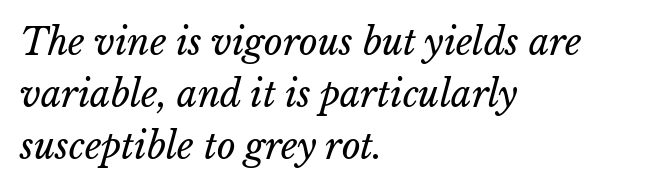
The image shows 36 px regular-weight type, italic (leaning right); set left-aligned, normal line spacing (1.45x), normal letter spacing, not underlined; low stroke contrast and a medium x-height.
